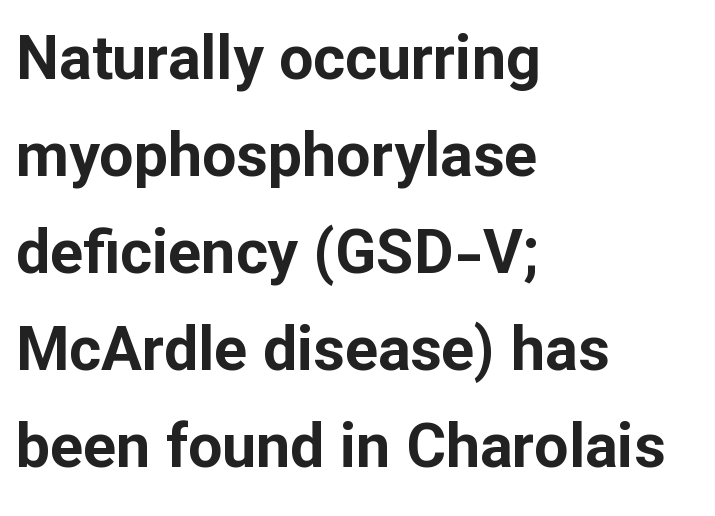
The image shows 61 px bold sans-serif type, upright; set left-aligned, normal line spacing (1.59x), normal letter spacing, not underlined; low stroke contrast and a medium x-height.
